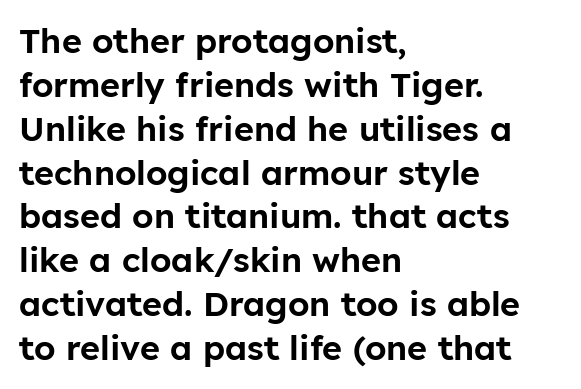
{"serif": "no", "italic": "no", "width": "normal", "stroke_contrast": "low", "x_height": "medium", "monospaced": "no", "underline": "no", "align": "left", "line_spacing": "normal", "line_spacing_ratio": 1.29, "letter_spacing": "normal", "letter_spacing_em": 0.0, "glyph_px": 34}
